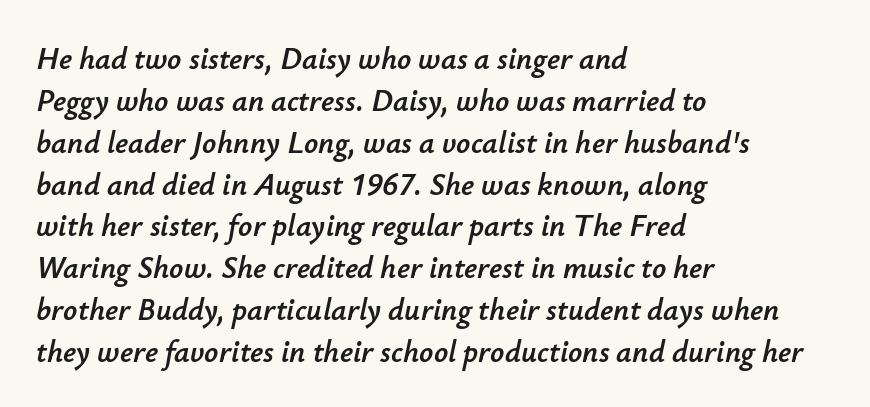
{"italic": "yes", "lean": "right", "slant_degrees": 12, "width": "normal", "stroke_contrast": "low", "x_height": "small", "monospaced": "no", "underline": "no", "align": "left", "line_spacing": "normal", "line_spacing_ratio": 1.35, "letter_spacing": "normal", "letter_spacing_em": 0.0, "glyph_px": 31}
